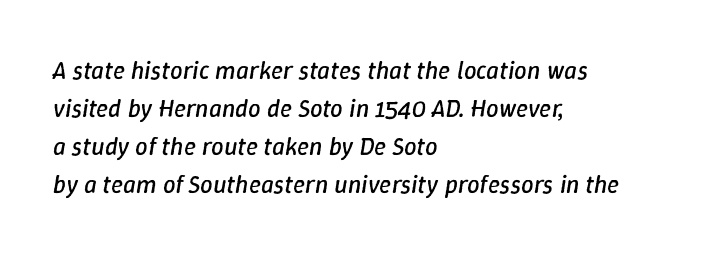
Q: Is the text bold? A: No.
Q: Is the text italic (slanted)? A: Yes, it leans right by about 9 degrees.
Q: Is the text underlined? A: No.
Q: How is the paragraph aligned? A: Left-aligned.
Q: Is the spacing between letters normal or unusually wide? A: Normal.
Q: Is the spacing between lines tight, normal or loose? A: Normal.
